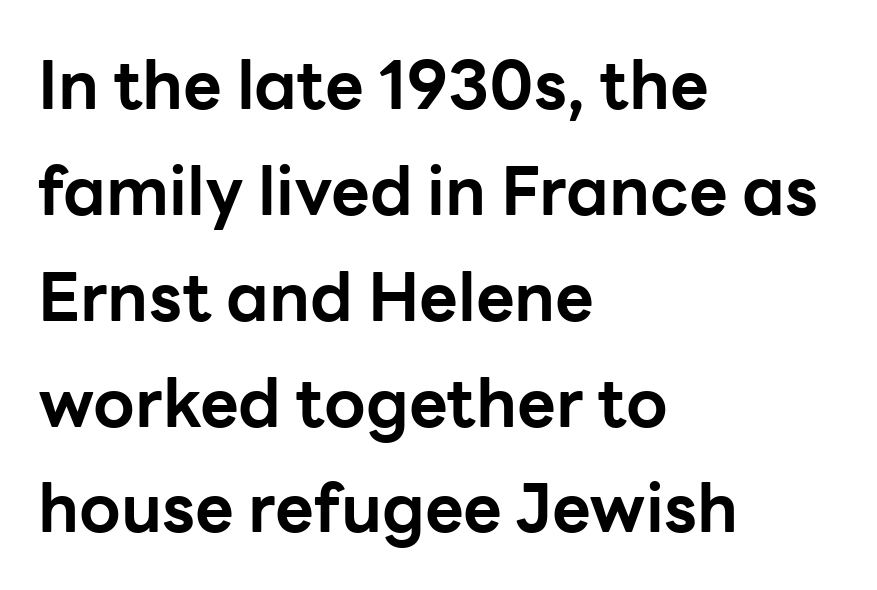
{"serif": "no", "italic": "no", "bold": "yes", "weight": "bold", "width": "normal", "stroke_contrast": "low", "x_height": "medium", "monospaced": "no", "underline": "no", "align": "left", "line_spacing": "normal", "line_spacing_ratio": 1.58, "letter_spacing": "normal", "letter_spacing_em": 0.0, "glyph_px": 67}
